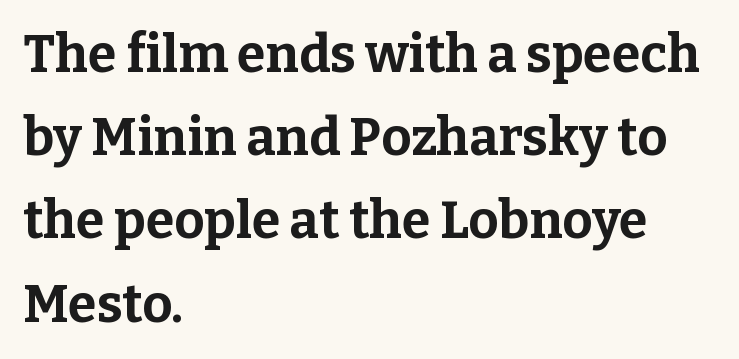
Q: Is the text bold? A: Yes.
Q: Is the text italic (slanted)? A: No, it is upright.
Q: Is the typeface a serif or a sans-serif typeface? A: Serif.
Q: Is the text underlined? A: No.
Q: How is the paragraph aligned? A: Left-aligned.
Q: Is the spacing between letters normal or unusually wide? A: Normal.
Q: Is the spacing between lines tight, normal or loose? A: Normal.
Q: Width (condensed, normal, or wide)? A: Normal.
Q: Stroke contrast? A: Low.
Q: x-height? A: Medium.
Q: Monospaced? A: No.
